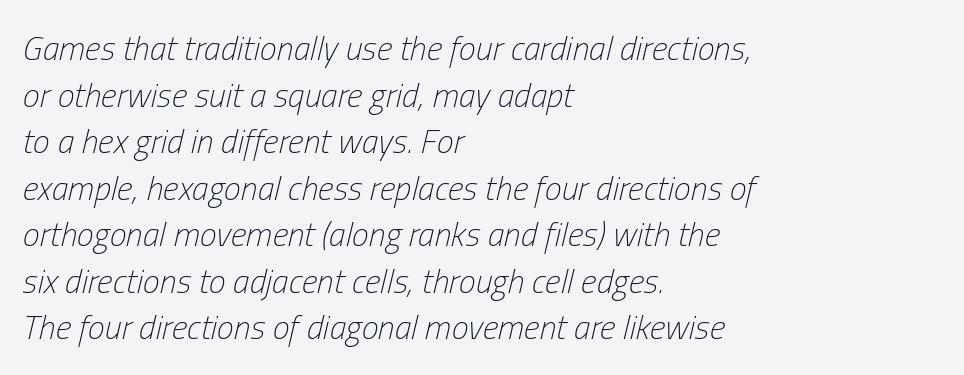
{"italic": "yes", "lean": "right", "slant_degrees": 13, "bold": "no", "weight": "light", "width": "condensed", "stroke_contrast": "low", "x_height": "medium", "monospaced": "no", "underline": "no", "align": "left", "line_spacing": "normal", "line_spacing_ratio": 1.37, "letter_spacing": "normal", "letter_spacing_em": 0.0, "glyph_px": 34}
